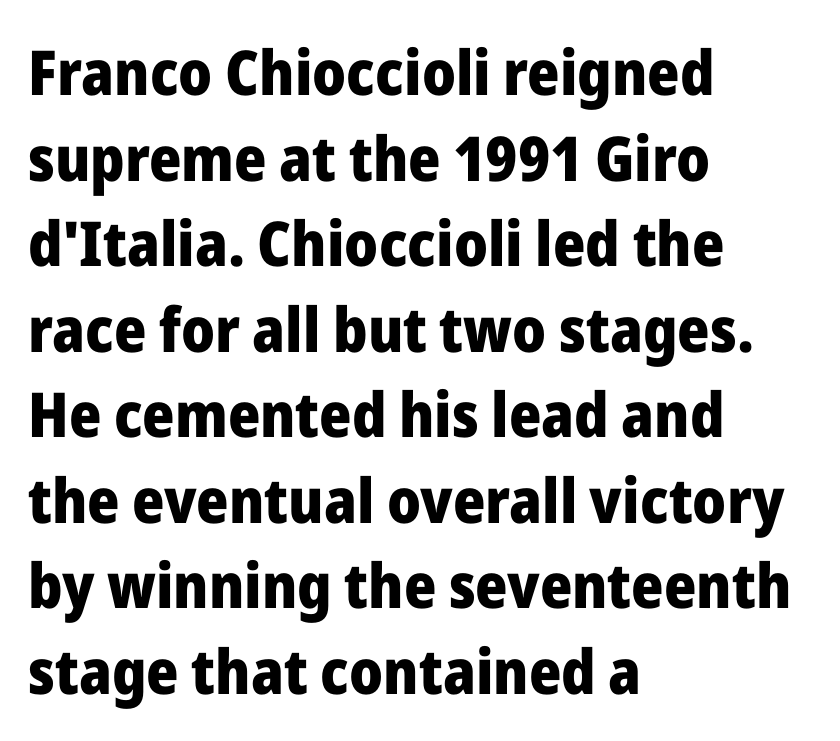
The image shows 62 px heavy sans-serif type, upright; set left-aligned, normal line spacing (1.38x), normal letter spacing, not underlined; low stroke contrast and a medium x-height.
